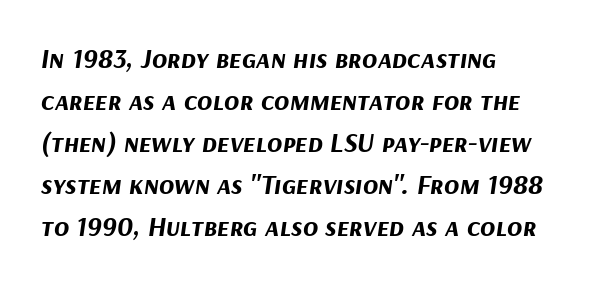
The image shows 28 px bold type, italic (leaning right); set left-aligned, normal line spacing (1.5x), normal letter spacing, not underlined; medium stroke contrast and a medium x-height.
